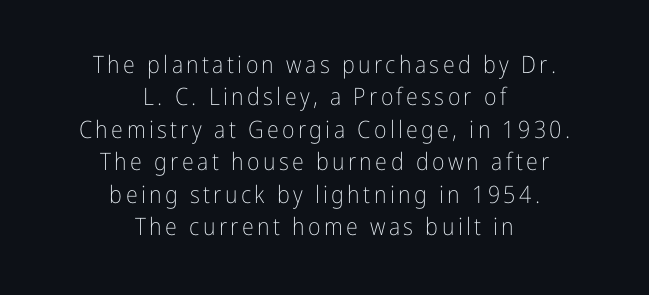
The image shows 24 px text type, upright; set centered, normal line spacing (1.35x), not underlined.
